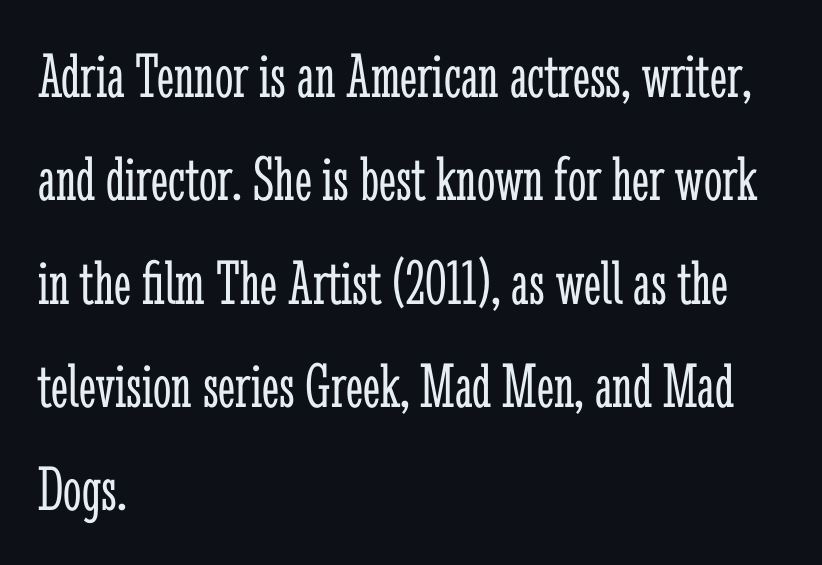
{"serif": "yes", "italic": "no", "bold": "no", "weight": "light", "width": "condensed", "stroke_contrast": "low", "x_height": "medium", "monospaced": "no", "underline": "no", "align": "left", "line_spacing": "normal", "line_spacing_ratio": 1.59, "letter_spacing": "normal", "letter_spacing_em": 0.0, "glyph_px": 65}
